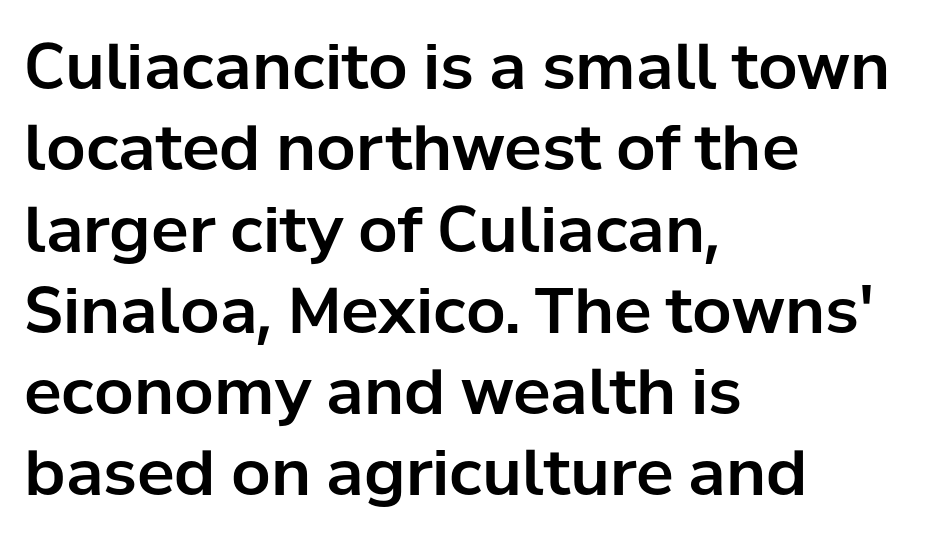
The image shows 63 px sans-serif type, upright; set left-aligned, normal line spacing (1.29x), normal letter spacing, not underlined; low stroke contrast and a medium x-height.
